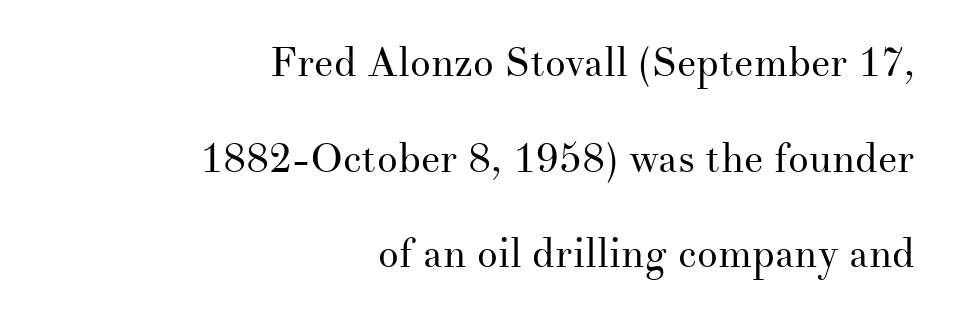
The image shows 41 px regular-weight serif type, upright; set right-aligned, loose line spacing (2.33x), normal letter spacing, not underlined; medium stroke contrast and a small x-height.
